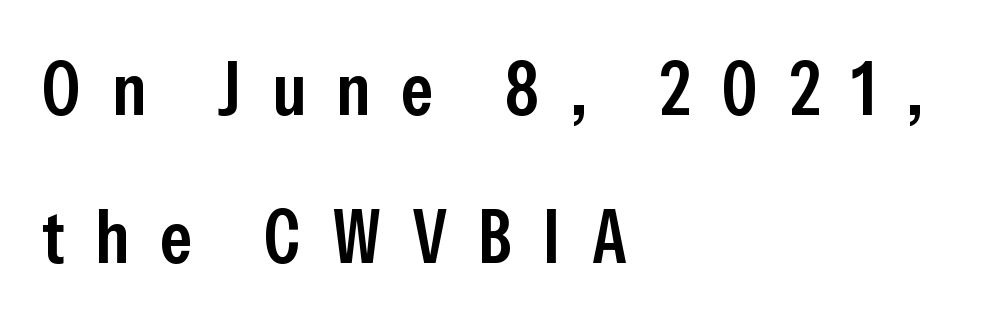
Q: Is the text bold? A: Semi-bold.
Q: Is the text italic (slanted)? A: No, it is upright.
Q: Is the typeface a serif or a sans-serif typeface? A: Sans-serif.
Q: Is the text underlined? A: No.
Q: How is the paragraph aligned? A: Left-aligned.
Q: Is the spacing between letters normal or unusually wide? A: Unusually wide.
Q: Is the spacing between lines tight, normal or loose? A: Loose.
Q: Width (condensed, normal, or wide)? A: Condensed.
Q: Stroke contrast? A: Low.
Q: x-height? A: Medium.
Q: Monospaced? A: No.
